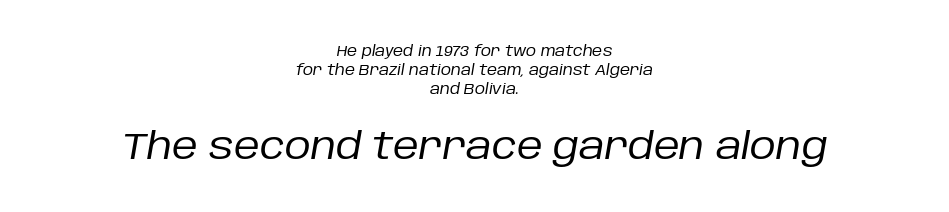
Q: Is the text bold? A: No.
Q: Is the text italic (slanted)? A: Yes, it leans right by about 10 degrees.
Q: Is the text underlined? A: No.
Q: How is the paragraph aligned? A: Centered.
Q: Is the spacing between letters normal or unusually wide? A: Normal.
Q: Is the spacing between lines tight, normal or loose? A: Normal.
Q: Which block of text is set in a larger size, the first (top) or the second (bottom)? A: The second (bottom) one.
Q: Width (condensed, normal, or wide)? A: Normal.
Q: Stroke contrast? A: Low.
Q: x-height? A: Large.
Q: Monospaced? A: No.
